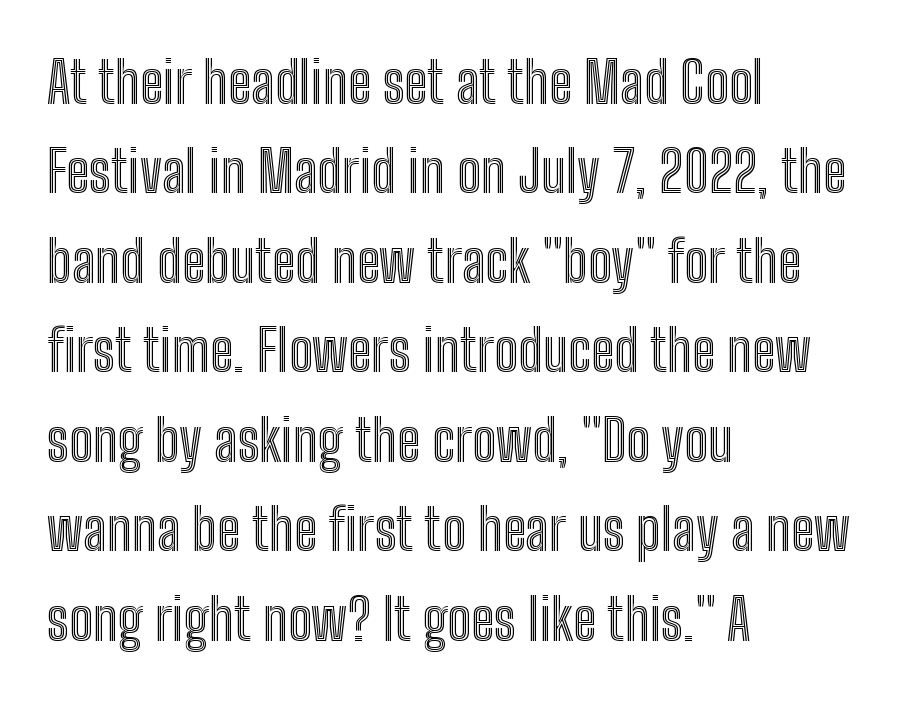
{"italic": "no", "width": "condensed", "x_height": "medium", "monospaced": "no", "underline": "no", "align": "left", "line_spacing": "normal", "line_spacing_ratio": 1.57, "letter_spacing": "normal", "letter_spacing_em": 0.0, "glyph_px": 57}
